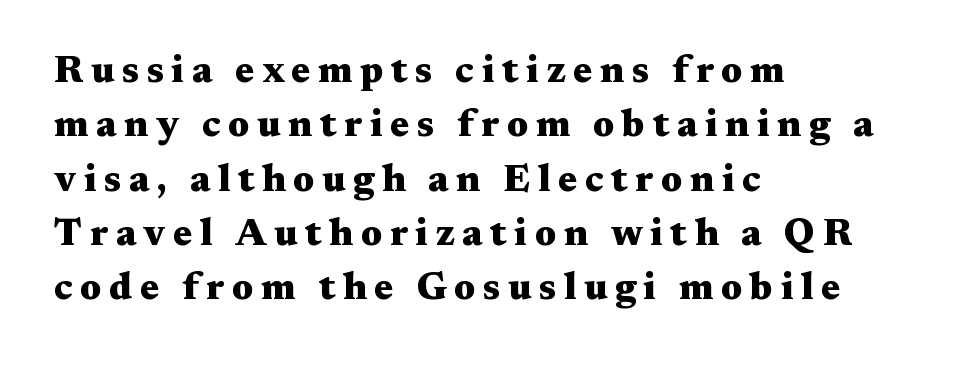
The image shows 38 px heavy, wide serif type, upright; set left-aligned, normal line spacing (1.43x), unusually wide letter spacing (+0.2 em), not underlined; medium stroke contrast and a medium x-height.
